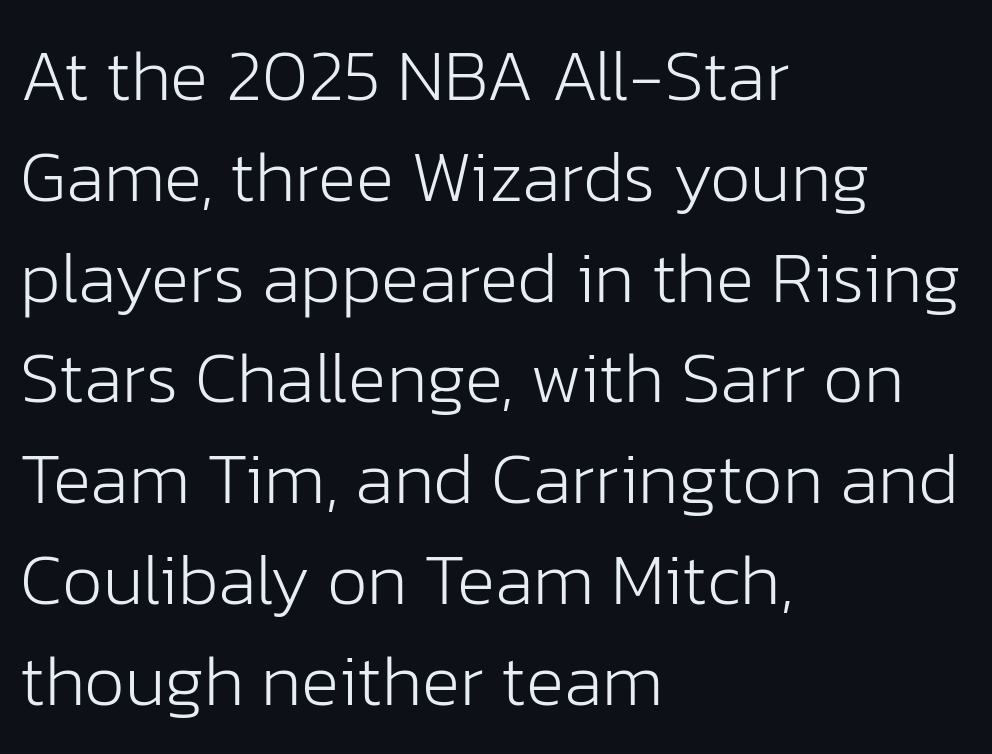
The image shows 72 px light sans-serif type, upright; set left-aligned, normal line spacing (1.4x), normal letter spacing, not underlined; low stroke contrast and a medium x-height.
